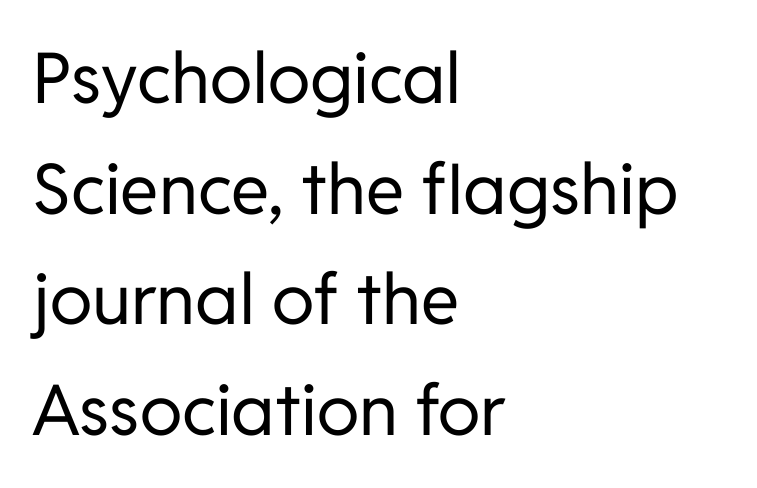
Q: Is the text bold? A: No.
Q: Is the text italic (slanted)? A: No, it is upright.
Q: Is the typeface a serif or a sans-serif typeface? A: Sans-serif.
Q: Is the text underlined? A: No.
Q: How is the paragraph aligned? A: Left-aligned.
Q: Is the spacing between letters normal or unusually wide? A: Normal.
Q: Is the spacing between lines tight, normal or loose? A: Normal.
Q: Width (condensed, normal, or wide)? A: Normal.
Q: Stroke contrast? A: Low.
Q: x-height? A: Medium.
Q: Monospaced? A: No.
